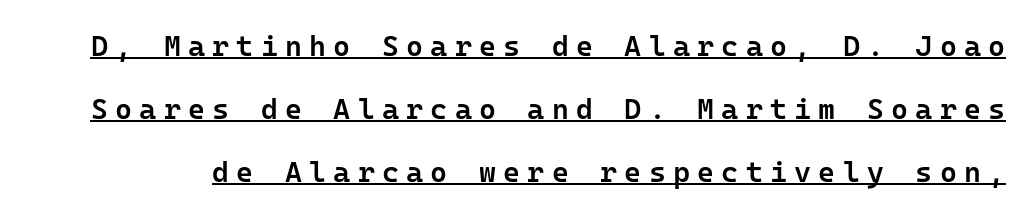
The image shows 29 px semibold sans-serif type, upright, monospaced; set loose line spacing (2.17x), unusually wide letter spacing (+0.25 em), underlined; low stroke contrast and a medium x-height.
